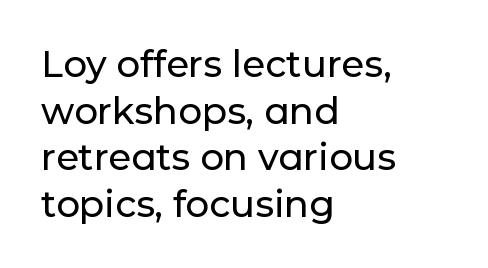
The image shows 37 px sans-serif type, upright; set left-aligned, normal line spacing (1.26x), normal letter spacing, not underlined; low stroke contrast and a medium x-height.
